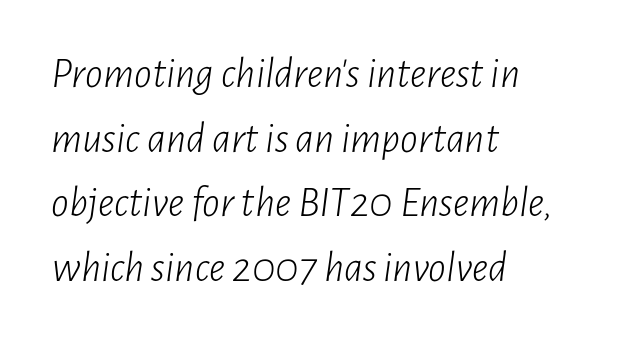
The image shows 44 px light, condensed type, italic (leaning right); set left-aligned, normal line spacing (1.47x), normal letter spacing, not underlined; low stroke contrast and a medium x-height.
